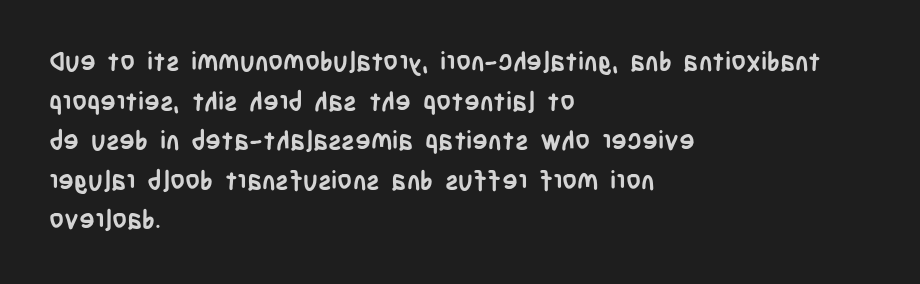
Line spacing here is normal. Words float on clear page, feet unadorned. Each glyph is drawn with heavy, bold strokes. There is no visible air inserted between adjacent glyphs. These lines are set flush left with a ragged right edge. This is roman type, the default non-slanted kind.
